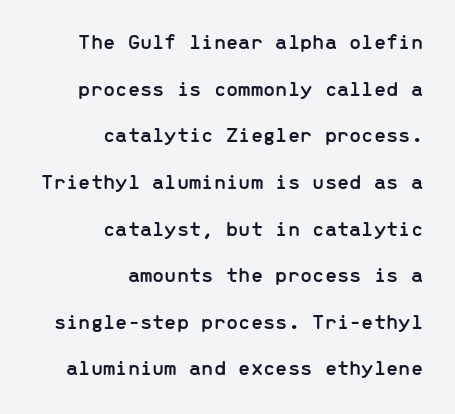
Q: Is the text italic (slanted)? A: No, it is upright.
Q: Is the text underlined? A: No.
Q: How is the paragraph aligned? A: Right-aligned.
Q: Is the spacing between letters normal or unusually wide? A: Normal.
Q: Is the spacing between lines tight, normal or loose? A: Loose.
